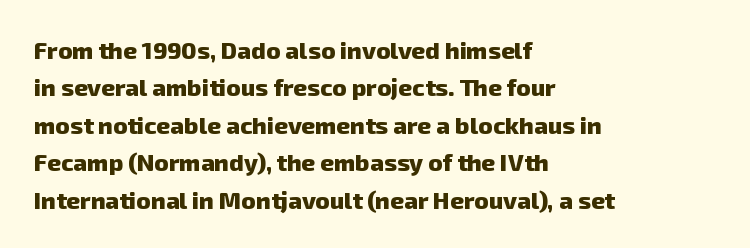
The image shows 24 px bold type; set left-aligned, normal line spacing (1.56x), normal letter spacing, not underlined.
